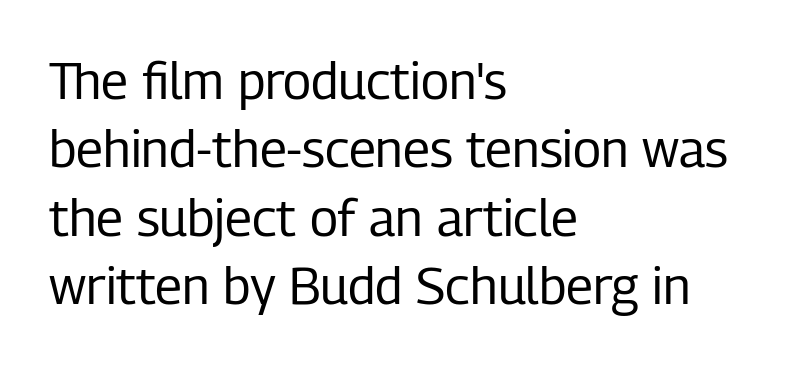
{"serif": "no", "italic": "no", "bold": "no", "weight": "regular", "width": "condensed", "stroke_contrast": "low", "x_height": "medium", "monospaced": "no", "underline": "no", "align": "left", "line_spacing": "normal", "line_spacing_ratio": 1.34, "letter_spacing": "normal", "letter_spacing_em": 0.0, "glyph_px": 51}
